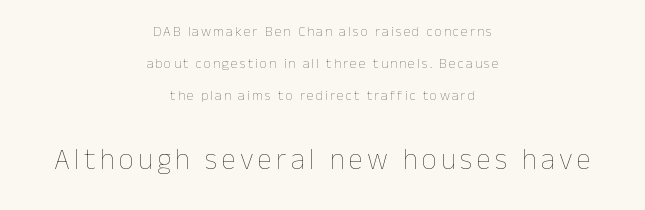
The lettering holds an erect, upright posture throughout. The letters advance in unequal steps, a hallmark of proportional type. Does the bottom block carry the larger type? Yes, it does. These lines stack symmetrically, like a column narrowing and widening about its center.
